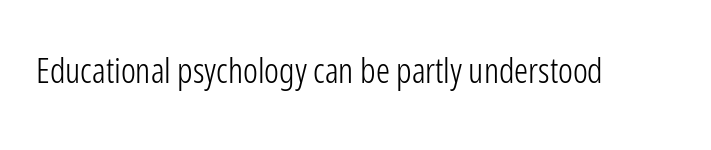
The image shows 35 px light, condensed sans-serif type, upright; set normal letter spacing, not underlined; low stroke contrast and a medium x-height.
